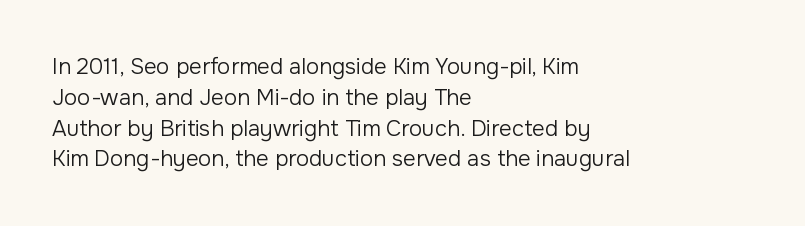
{"italic": "no", "bold": "no", "underline": "no", "align": "left", "line_spacing": "normal", "line_spacing_ratio": 1.4, "letter_spacing": "normal", "letter_spacing_em": 0.0, "glyph_px": 22}
